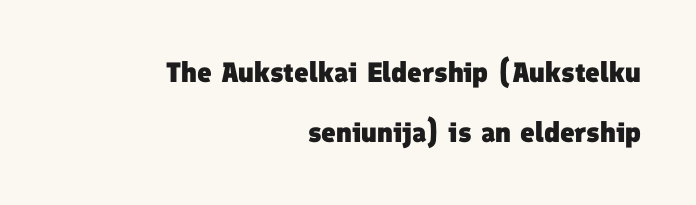
Varying glyph widths throughout — classic text-font behaviour. Horizontal bands of white between lines are thick stripes. The rag falls on the left side of this text block. The zone under the glyphs is completely vacant. Regarding serifs, this sample does without them.
